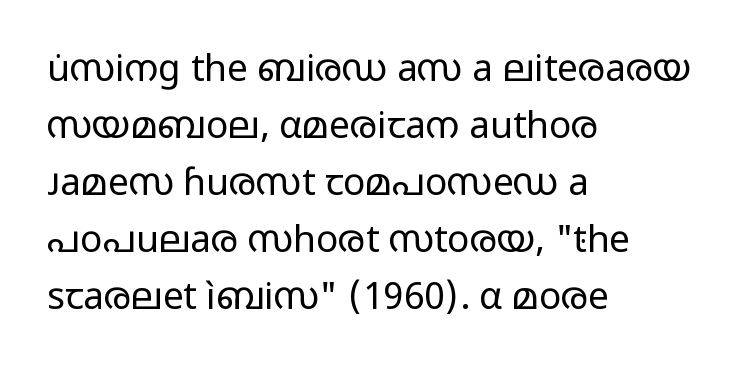
The image shows 37 px regular-weight, wide sans-serif type, upright; set left-aligned, normal line spacing (1.54x), normal letter spacing, not underlined; low stroke contrast and a medium x-height.
